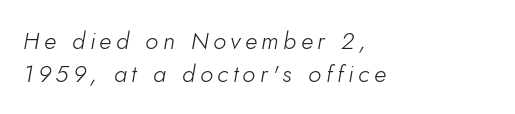
Q: Is the text bold? A: No.
Q: Is the text italic (slanted)? A: Yes, it leans right by about 10 degrees.
Q: Is the text underlined? A: No.
Q: How is the paragraph aligned? A: Left-aligned.
Q: Is the spacing between lines tight, normal or loose? A: Normal.
